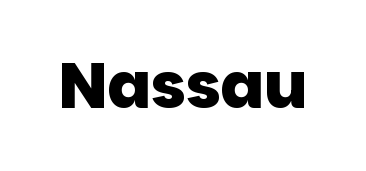
{"serif": "no", "bold": "yes", "weight": "heavy", "width": "normal", "stroke_contrast": "low", "x_height": "large", "monospaced": "no", "underline": "no", "letter_spacing": "normal", "letter_spacing_em": 0.0, "glyph_px": 64}
